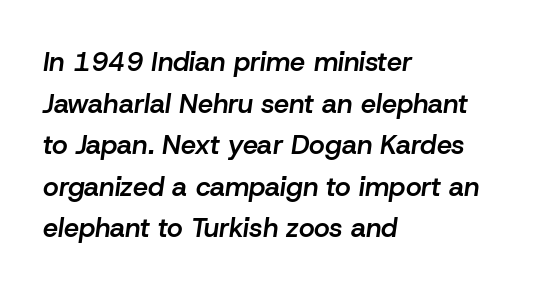
Q: Is the text bold? A: Semi-bold.
Q: Is the text italic (slanted)? A: Yes, it leans right by about 8 degrees.
Q: Is the text underlined? A: No.
Q: How is the paragraph aligned? A: Left-aligned.
Q: Is the spacing between letters normal or unusually wide? A: Normal.
Q: Is the spacing between lines tight, normal or loose? A: Normal.
